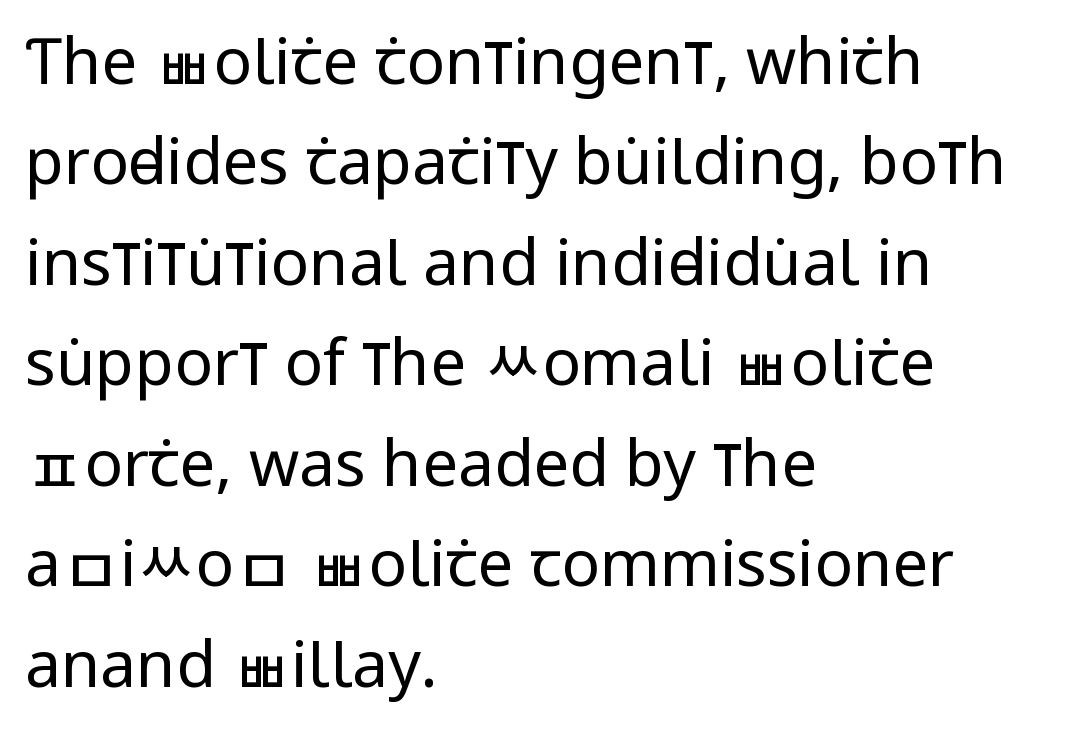
Q: Is the text bold? A: No.
Q: Is the text italic (slanted)? A: No, it is upright.
Q: Is the typeface a serif or a sans-serif typeface? A: Sans-serif.
Q: Is the text underlined? A: No.
Q: How is the paragraph aligned? A: Left-aligned.
Q: Is the spacing between letters normal or unusually wide? A: Normal.
Q: Is the spacing between lines tight, normal or loose? A: Normal.
Q: Width (condensed, normal, or wide)? A: Condensed.
Q: Stroke contrast? A: Low.
Q: x-height? A: Large.
Q: Monospaced? A: No.
